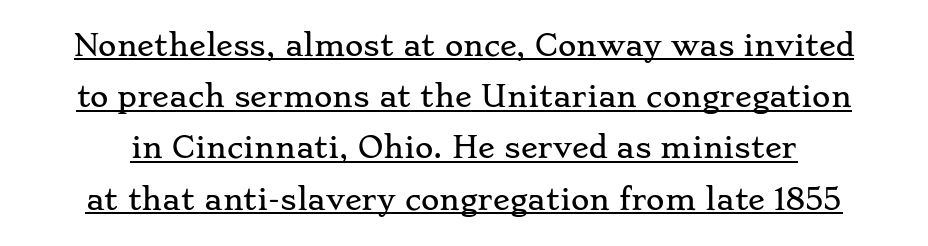
The text was rendered using a seriffed face with decorative stroke endings. Look at the tracking — it's just the regular setting, nothing added. The letters stand straight up with perfectly vertical stems. Has an underline been added? It has. The passage shown is typed in a proportional face where columns would drift.
